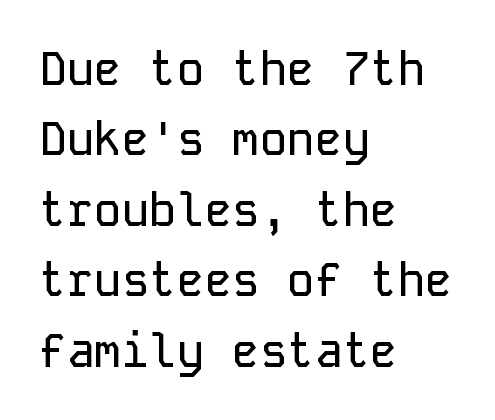
The image shows 46 px sans-serif type, upright, monospaced; set left-aligned, normal line spacing (1.53x), normal letter spacing, not underlined; low stroke contrast and a medium x-height.
